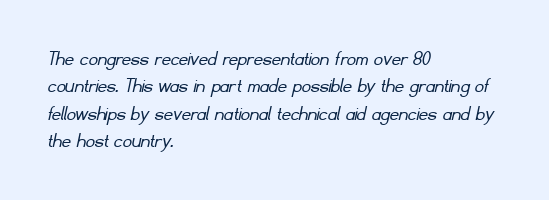
Does extra space separate the letters? No, they use regular spacing. Is the stroke heavy? The answer is a plain regular-or-lighter. Descenders are the only things crossing below the line. The paragraph shown leans on its left margin.
